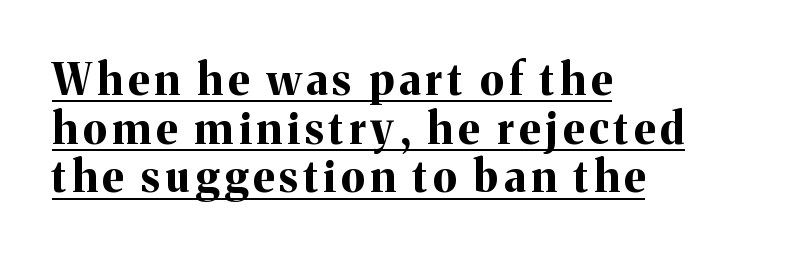
{"serif": "yes", "italic": "no", "bold": "yes", "weight": "bold", "width": "normal", "stroke_contrast": "medium", "x_height": "medium", "monospaced": "no", "underline": "yes", "align": "left", "line_spacing": "tight", "line_spacing_ratio": 1.13, "glyph_px": 43}
